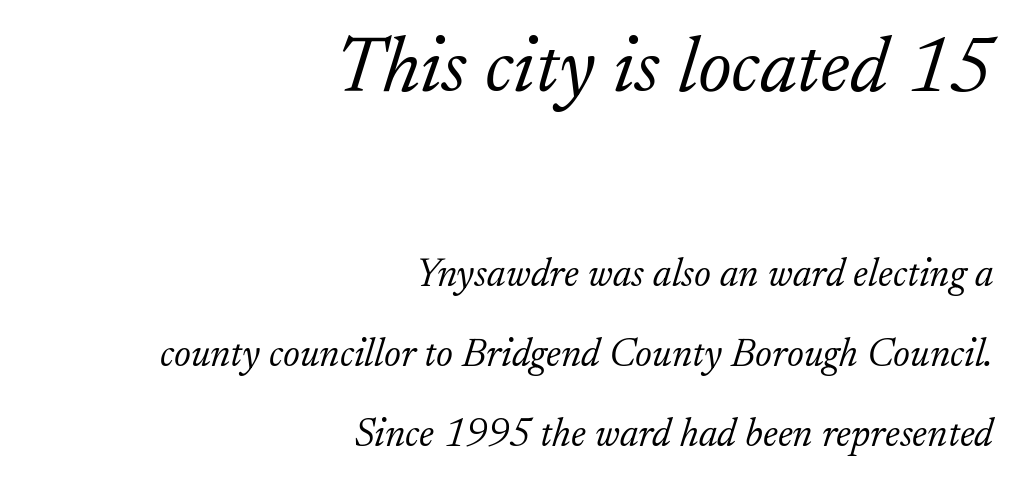
The image shows 80 px light serif type, italic (leaning right); set right-aligned, loose line spacing (2.0x), normal letter spacing, not underlined; the first (top) block is 2.0x larger; low stroke contrast and a small x-height.
